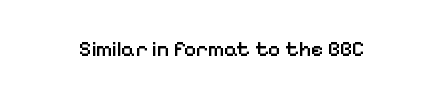
Q: Is the text bold? A: Semi-bold.
Q: Is the text italic (slanted)? A: No, it is upright.
Q: Is the text underlined? A: No.
Q: Is the spacing between letters normal or unusually wide? A: Normal.
